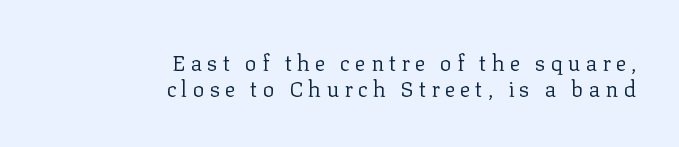
Stroke mass is kept to a normal reading level or below. Does the copy run flush right? Yes — the right margin is perfectly even. The type sits square on the baseline with zero lean. Tracking value appears strongly positive — letters spread wide. Descenders are the only things crossing below the line.
